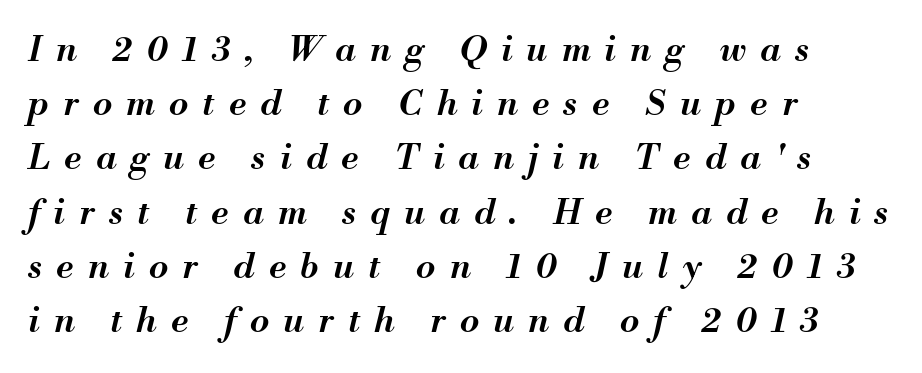
{"italic": "yes", "lean": "right", "slant_degrees": 13, "bold": "semi", "weight": "semibold", "width": "normal", "stroke_contrast": "medium", "x_height": "small", "monospaced": "no", "underline": "no", "align": "left", "line_spacing": "normal", "line_spacing_ratio": 1.55, "letter_spacing": "wide", "letter_spacing_em": 0.41, "glyph_px": 35}
